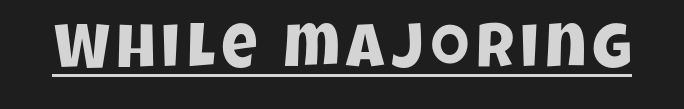
Is this a sans? Yes — the strokes have no serifs. The letters advance in unequal steps, a hallmark of proportional type. The typesetter has applied underlining to the passage shown.
